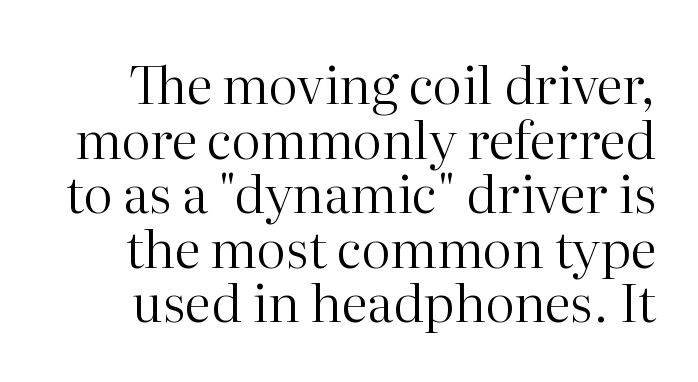
{"serif": "yes", "italic": "no", "bold": "no", "weight": "regular", "width": "normal", "stroke_contrast": "high", "x_height": "medium", "monospaced": "no", "underline": "no", "line_spacing": "tight", "line_spacing_ratio": 1.05, "letter_spacing": "normal", "letter_spacing_em": 0.0, "glyph_px": 52}
